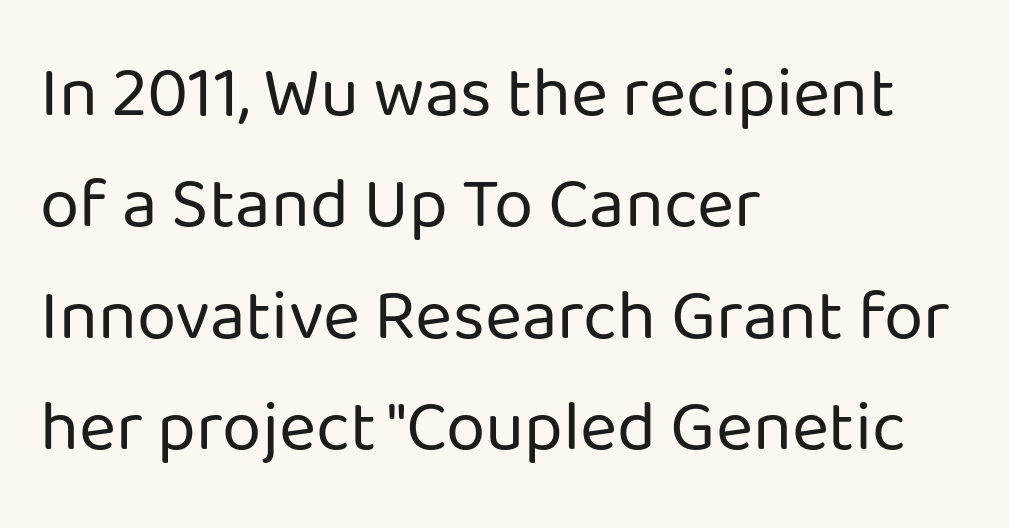
Q: Is the text bold? A: No.
Q: Is the text italic (slanted)? A: No, it is upright.
Q: Is the typeface a serif or a sans-serif typeface? A: Sans-serif.
Q: Is the text underlined? A: No.
Q: How is the paragraph aligned? A: Left-aligned.
Q: Is the spacing between letters normal or unusually wide? A: Normal.
Q: Is the spacing between lines tight, normal or loose? A: Normal.
Q: Width (condensed, normal, or wide)? A: Normal.
Q: Stroke contrast? A: Low.
Q: x-height? A: Medium.
Q: Monospaced? A: No.
